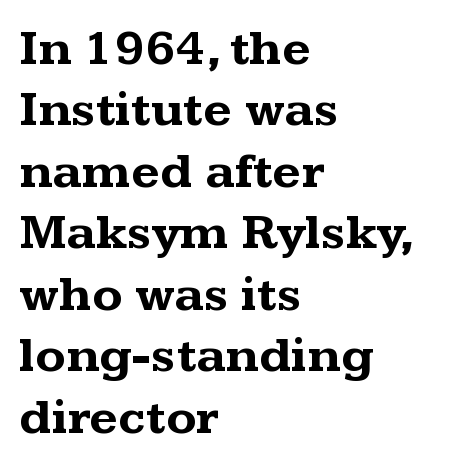
Upright lettering throughout. The passage is arranged the way most books set body copy — flush left. Thick stems and heavy bowls — unmistakably bold. The face used here is rendered with its standard letterfit. The letters advance in unequal steps, a hallmark of proportional type. Just letters on the line, the space beneath them empty.
